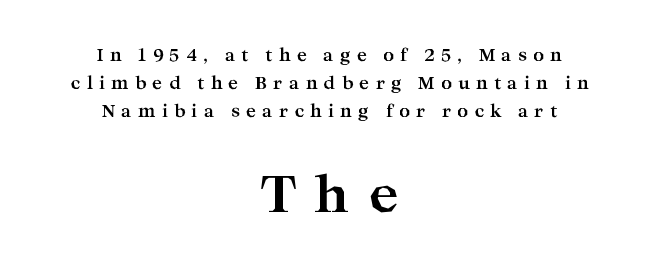
The image shows 51 px bold, wide serif type, upright; set centered, normal line spacing (1.66x), unusually wide letter spacing (+0.36 em), not underlined; the second (bottom) block is 3.0x larger; high stroke contrast and a medium x-height.
